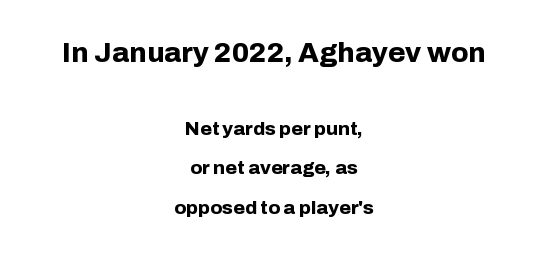
The image shows 28 px bold sans-serif type, upright; set centered, loose line spacing (2.08x), normal letter spacing, not underlined; the first (top) block is 1.47x larger; low stroke contrast and a medium x-height.
